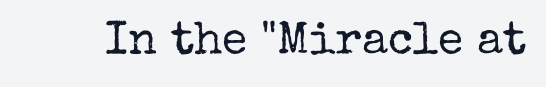
Q: Is the text bold? A: No.
Q: Is the text italic (slanted)? A: No, it is upright.
Q: Is the typeface a serif or a sans-serif typeface? A: Serif.
Q: Is the text underlined? A: No.
Q: Is the spacing between letters normal or unusually wide? A: Normal.
Q: Width (condensed, normal, or wide)? A: Normal.
Q: Stroke contrast? A: Low.
Q: x-height? A: Medium.
Q: Monospaced? A: No.
